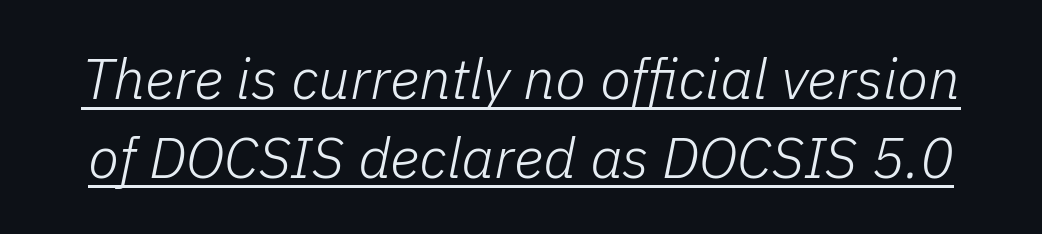
{"italic": "yes", "lean": "right", "slant_degrees": 11, "bold": "no", "weight": "light", "width": "normal", "stroke_contrast": "low", "x_height": "medium", "monospaced": "no", "underline": "yes", "line_spacing": "normal", "line_spacing_ratio": 1.38, "letter_spacing": "normal", "letter_spacing_em": 0.0, "glyph_px": 57}
